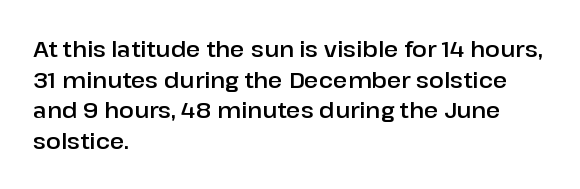
{"italic": "no", "underline": "no", "align": "left", "line_spacing": "normal", "line_spacing_ratio": 1.39, "letter_spacing": "normal", "letter_spacing_em": 0.0, "glyph_px": 22}
